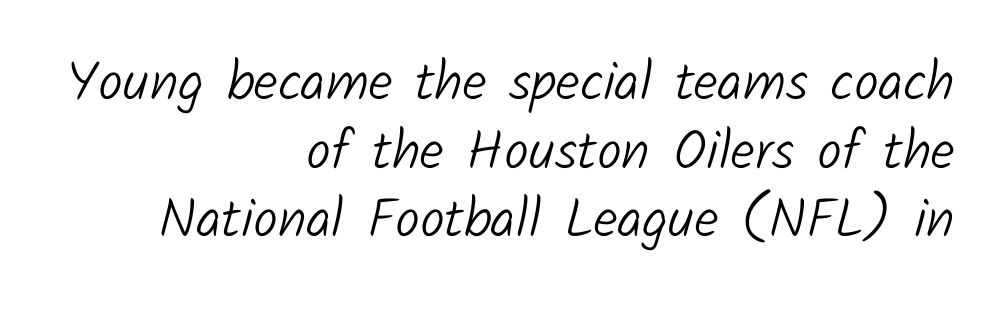
The image shows 55 px light sans-serif type; set right-aligned, normal line spacing (1.25x), normal letter spacing, not underlined; low stroke contrast and a medium x-height.
